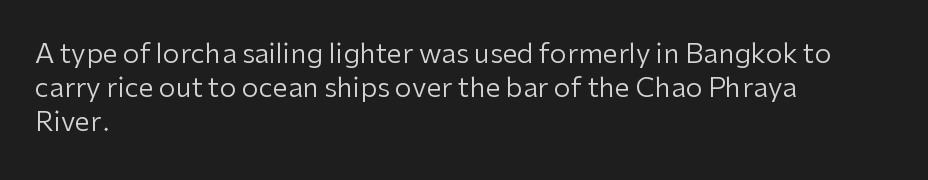
Vertically, the passage feels balanced, rows spaced as you'd expect. The strip under each line holds only bare page. Weight: in the light-to-regular range. Glyph-to-glyph distance matches everyday printed text.
